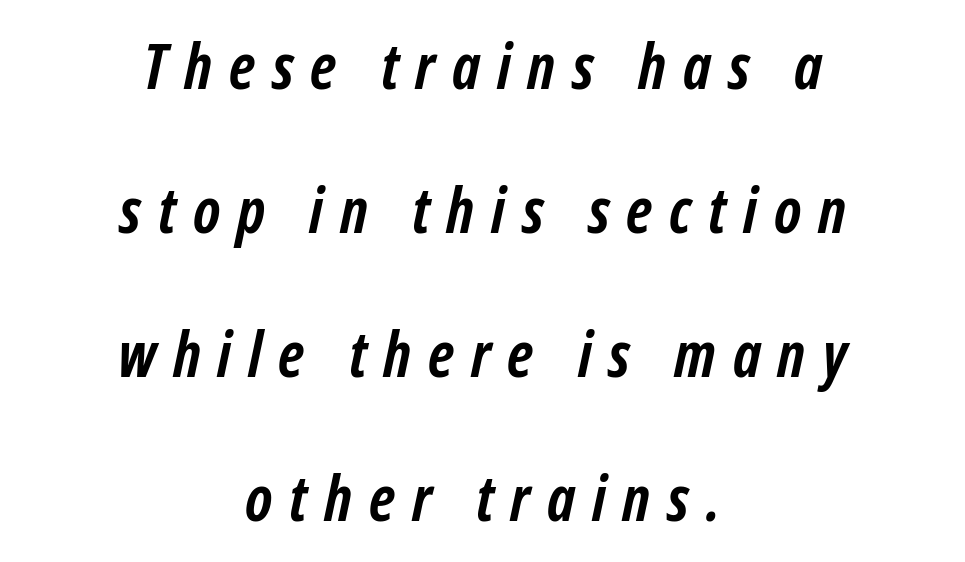
{"italic": "yes", "lean": "right", "slant_degrees": 12, "bold": "yes", "weight": "semibold", "width": "condensed", "stroke_contrast": "low", "x_height": "medium", "monospaced": "no", "underline": "no", "align": "center", "line_spacing": "loose", "line_spacing_ratio": 2.32, "letter_spacing": "wide", "letter_spacing_em": 0.27, "glyph_px": 62}
